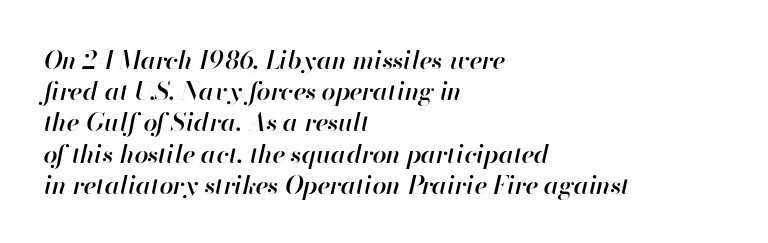
The image shows 25 px text type, italic (leaning right); set left-aligned, normal line spacing (1.25x), normal letter spacing, not underlined.
